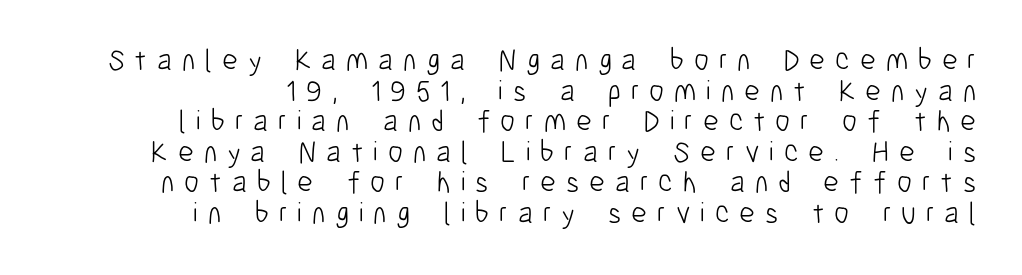
{"serif": "no", "italic": "no", "bold": "no", "weight": "light", "width": "condensed", "stroke_contrast": "low", "x_height": "medium", "monospaced": "no", "underline": "no", "align": "right", "line_spacing": "tight", "line_spacing_ratio": 1.02, "letter_spacing": "wide", "letter_spacing_em": 0.33, "glyph_px": 30}
